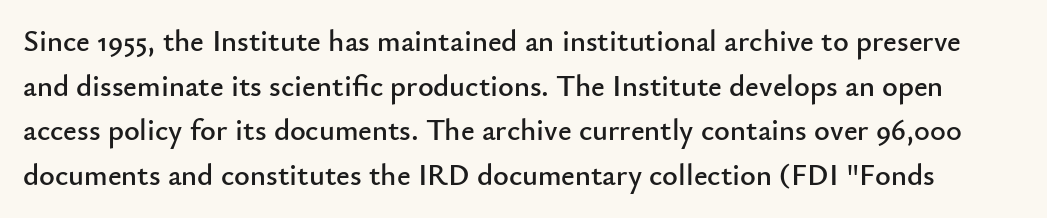
{"serif": "no", "italic": "no", "width": "normal", "stroke_contrast": "low", "x_height": "small", "monospaced": "no", "underline": "no", "line_spacing": "normal", "line_spacing_ratio": 1.49, "letter_spacing": "normal", "letter_spacing_em": 0.0, "glyph_px": 30}
